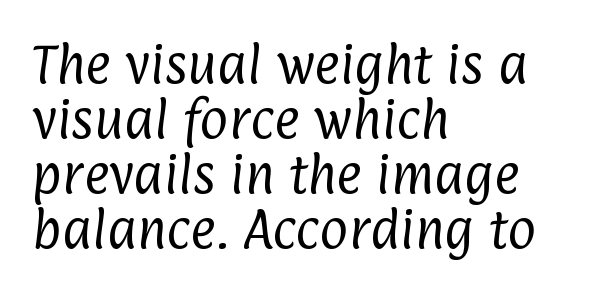
Q: Is the text bold? A: No.
Q: Is the typeface a serif or a sans-serif typeface? A: Sans-serif.
Q: Is the text underlined? A: No.
Q: How is the paragraph aligned? A: Left-aligned.
Q: Is the spacing between letters normal or unusually wide? A: Normal.
Q: Is the spacing between lines tight, normal or loose? A: Normal.
Q: Width (condensed, normal, or wide)? A: Condensed.
Q: Stroke contrast? A: Low.
Q: x-height? A: Medium.
Q: Monospaced? A: No.
